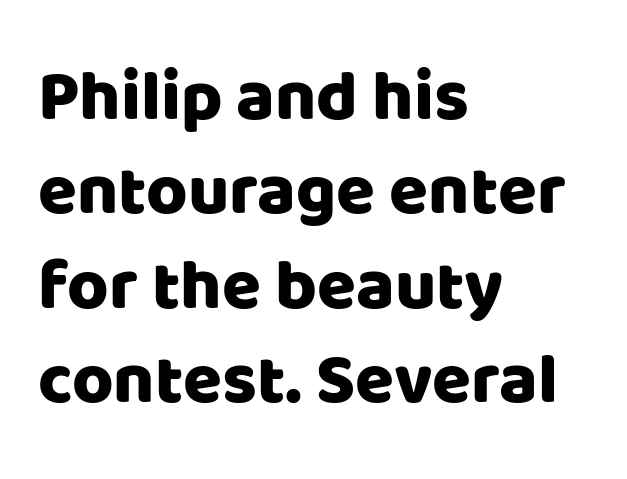
Q: Is the text italic (slanted)? A: No, it is upright.
Q: Is the typeface a serif or a sans-serif typeface? A: Sans-serif.
Q: Is the text underlined? A: No.
Q: How is the paragraph aligned? A: Left-aligned.
Q: Is the spacing between letters normal or unusually wide? A: Normal.
Q: Is the spacing between lines tight, normal or loose? A: Normal.
Q: Width (condensed, normal, or wide)? A: Normal.
Q: Stroke contrast? A: Low.
Q: x-height? A: Large.
Q: Monospaced? A: No.
